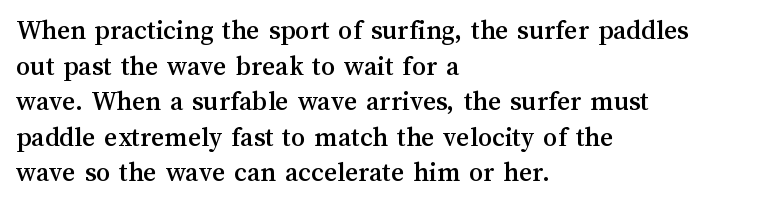
The image shows 28 px text type, upright; set left-aligned, normal line spacing (1.27x), normal letter spacing, not underlined; medium stroke contrast and a medium x-height.
